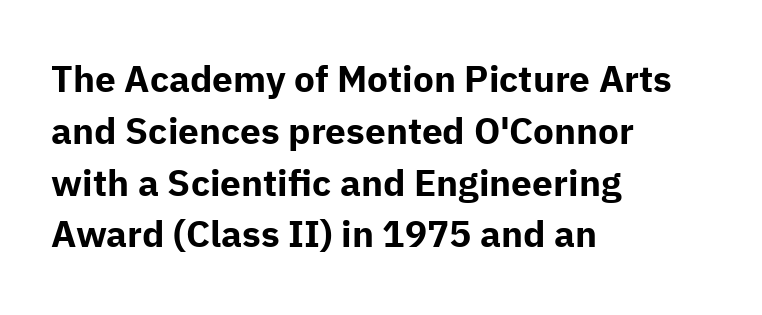
Q: Is the text bold? A: Yes.
Q: Is the text italic (slanted)? A: No, it is upright.
Q: Is the typeface a serif or a sans-serif typeface? A: Sans-serif.
Q: Is the text underlined? A: No.
Q: How is the paragraph aligned? A: Left-aligned.
Q: Is the spacing between letters normal or unusually wide? A: Normal.
Q: Is the spacing between lines tight, normal or loose? A: Normal.
Q: Width (condensed, normal, or wide)? A: Normal.
Q: Stroke contrast? A: Low.
Q: x-height? A: Medium.
Q: Monospaced? A: No.
